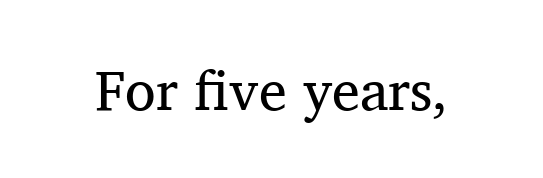
Q: Is the text bold? A: No.
Q: Is the text italic (slanted)? A: No, it is upright.
Q: Is the typeface a serif or a sans-serif typeface? A: Serif.
Q: Is the text underlined? A: No.
Q: Is the spacing between letters normal or unusually wide? A: Normal.
Q: Width (condensed, normal, or wide)? A: Normal.
Q: Stroke contrast? A: Medium.
Q: x-height? A: Medium.
Q: Monospaced? A: No.
